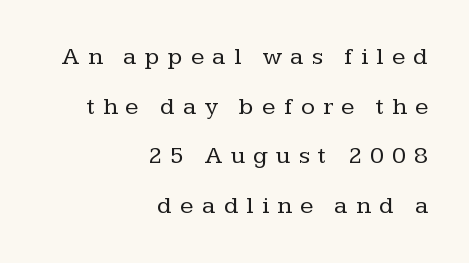
{"italic": "no", "bold": "no", "underline": "no", "align": "right", "line_spacing": "loose", "line_spacing_ratio": 1.99, "letter_spacing": "wide", "letter_spacing_em": 0.33, "glyph_px": 25}
